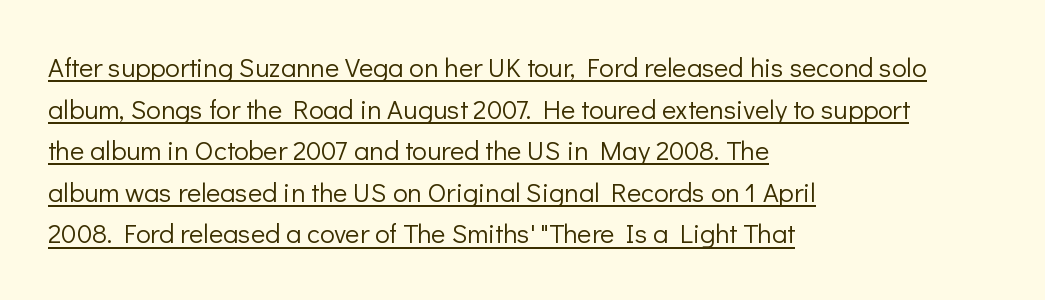
Q: Is the text bold? A: No.
Q: Is the text italic (slanted)? A: No, it is upright.
Q: Is the text underlined? A: Yes.
Q: How is the paragraph aligned? A: Left-aligned.
Q: Is the spacing between letters normal or unusually wide? A: Normal.
Q: Is the spacing between lines tight, normal or loose? A: Normal.
